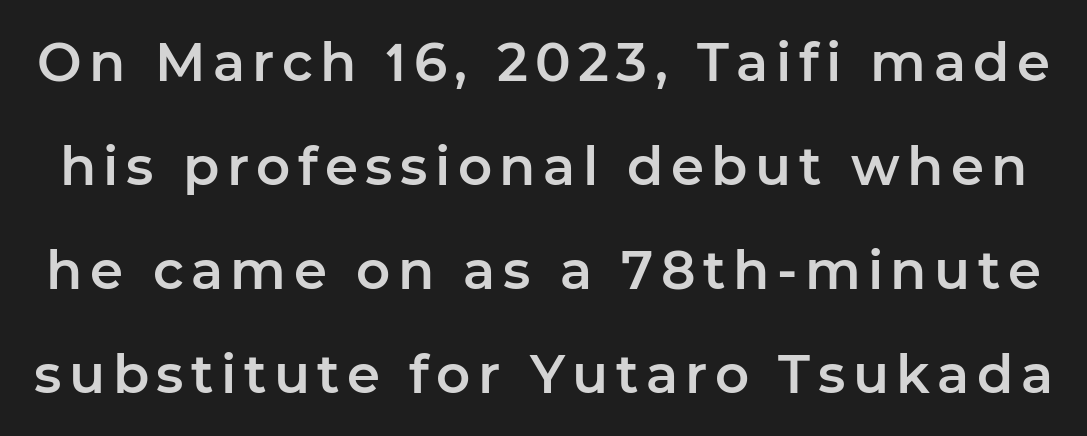
A roman cut, with each character standing at attention. Leading: increased. Looks like regular typesetting: each glyph gets only the width it needs. Stroke terminals: plain, sans-serif.
